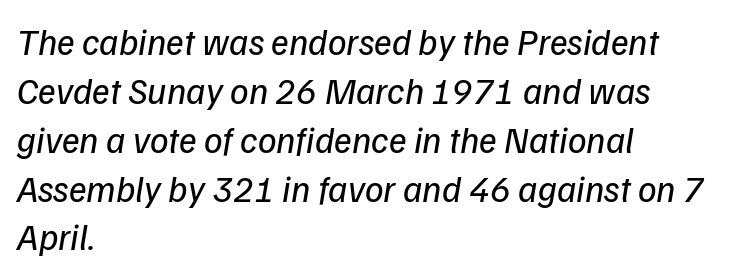
Q: Is the text bold? A: No.
Q: Is the text italic (slanted)? A: Yes, it leans right by about 9 degrees.
Q: Is the text underlined? A: No.
Q: How is the paragraph aligned? A: Left-aligned.
Q: Is the spacing between letters normal or unusually wide? A: Normal.
Q: Is the spacing between lines tight, normal or loose? A: Normal.
Q: Width (condensed, normal, or wide)? A: Normal.
Q: Stroke contrast? A: Low.
Q: x-height? A: Medium.
Q: Monospaced? A: No.
